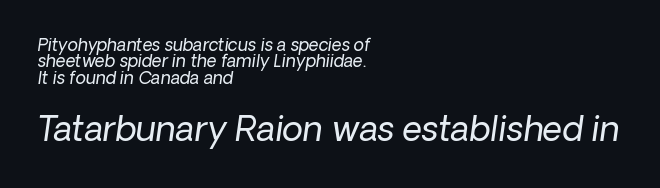
Q: Is the text bold? A: No.
Q: Is the typeface a serif or a sans-serif typeface? A: Sans-serif.
Q: Is the text underlined? A: No.
Q: How is the paragraph aligned? A: Left-aligned.
Q: Is the spacing between letters normal or unusually wide? A: Normal.
Q: Is the spacing between lines tight, normal or loose? A: Tight.
Q: Which block of text is set in a larger size, the first (top) or the second (bottom)? A: The second (bottom) one.
Q: Width (condensed, normal, or wide)? A: Normal.
Q: Stroke contrast? A: Low.
Q: x-height? A: Medium.
Q: Monospaced? A: No.
